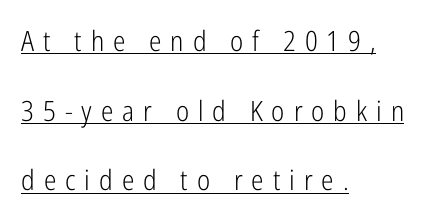
Q: Is the text bold? A: No.
Q: Is the text italic (slanted)? A: No, it is upright.
Q: Is the typeface a serif or a sans-serif typeface? A: Sans-serif.
Q: Is the text underlined? A: Yes.
Q: How is the paragraph aligned? A: Left-aligned.
Q: Is the spacing between letters normal or unusually wide? A: Unusually wide.
Q: Is the spacing between lines tight, normal or loose? A: Loose.
Q: Width (condensed, normal, or wide)? A: Condensed.
Q: Stroke contrast? A: Low.
Q: x-height? A: Medium.
Q: Monospaced? A: No.
